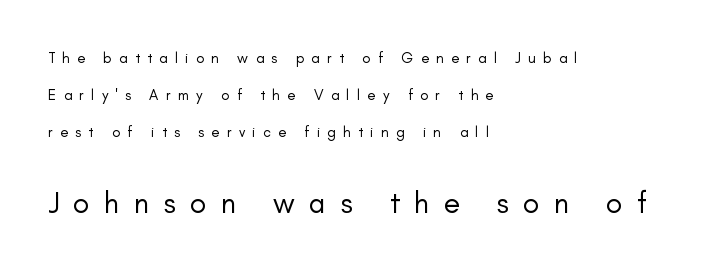
{"serif": "no", "italic": "no", "bold": "no", "weight": "regular", "width": "normal", "stroke_contrast": "low", "x_height": "small", "monospaced": "no", "underline": "no", "align": "left", "line_spacing": "loose", "line_spacing_ratio": 2.48, "letter_spacing": "wide", "letter_spacing_em": 0.48, "larger_block": "second", "size_ratio": 2.0, "glyph_px": 30}
